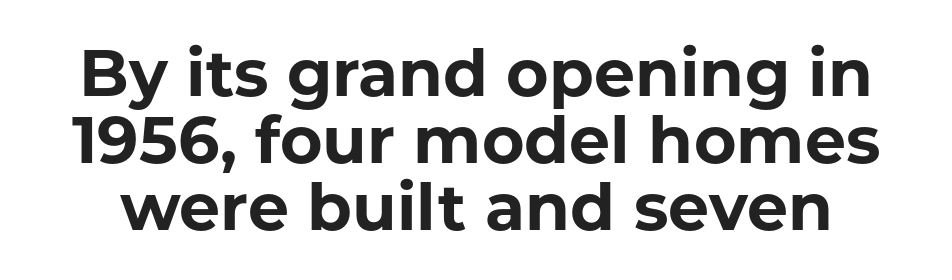
Q: Is the text bold? A: Yes.
Q: Is the text italic (slanted)? A: No, it is upright.
Q: Is the typeface a serif or a sans-serif typeface? A: Sans-serif.
Q: Is the text underlined? A: No.
Q: Is the spacing between letters normal or unusually wide? A: Normal.
Q: Is the spacing between lines tight, normal or loose? A: Tight.
Q: Width (condensed, normal, or wide)? A: Normal.
Q: Stroke contrast? A: Low.
Q: x-height? A: Medium.
Q: Monospaced? A: No.
